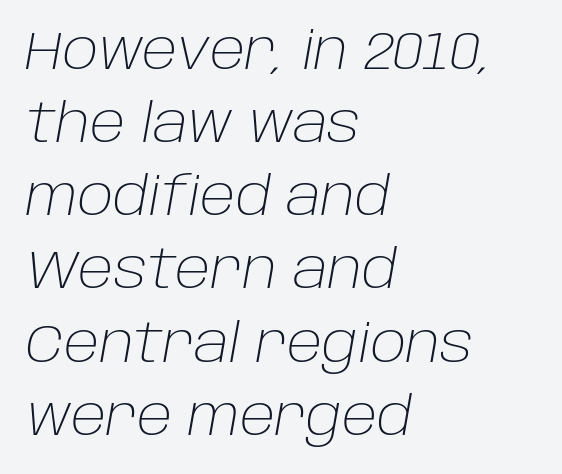
The face used here is rendered with its standard letterfit. The passage shown is typed in a proportional face where columns would drift. Decoration check: the copy has no underline. Which margin do the lines hug? The left one — the right edge is uneven. No heavy texture on the line: the type isn't bold. Leading matches the norm, producing a regular column.
